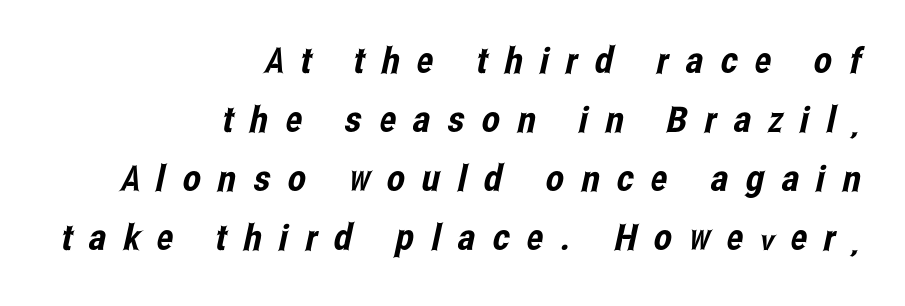
Does the type have serifs? No, each stem ends abruptly. This sample has the flowing, uneven cadence of proportional lettering. The gaps between neighbouring characters are conspicuously large. The lines are quadded right. Decoration check: the copy has no underline.
